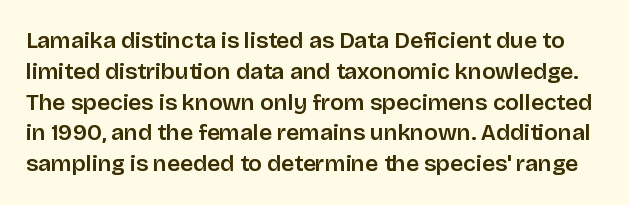
{"italic": "no", "underline": "no", "line_spacing": "normal", "line_spacing_ratio": 1.34, "letter_spacing": "normal", "letter_spacing_em": 0.0, "glyph_px": 23}
